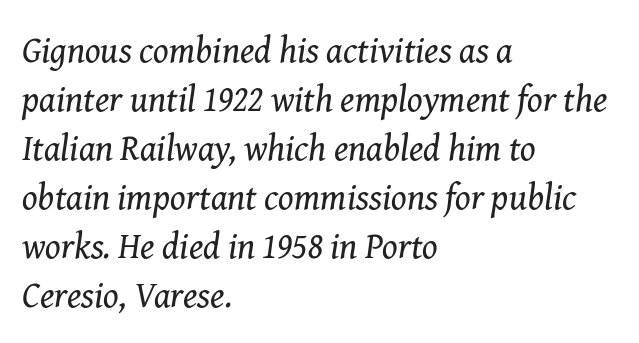
Weight: in the light-to-regular range. Descender tails drop into unmarked territory. Look at the bottom of the vertical strokes: they flare into serifs here. If you measured baseline to baseline, you'd find a middling distance.
